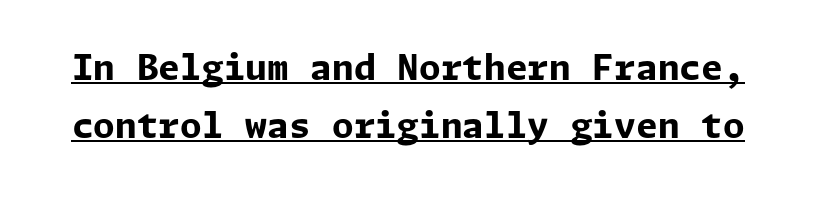
{"serif": "no", "italic": "no", "bold": "yes", "weight": "bold", "width": "normal", "stroke_contrast": "low", "x_height": "medium", "underline": "yes", "line_spacing": "normal", "line_spacing_ratio": 1.66, "letter_spacing": "normal", "letter_spacing_em": 0.0, "glyph_px": 35}
